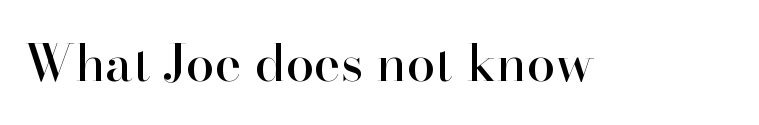
Q: Is the text italic (slanted)? A: No, it is upright.
Q: Is the typeface a serif or a sans-serif typeface? A: Serif.
Q: Is the text underlined? A: No.
Q: Is the spacing between letters normal or unusually wide? A: Normal.
Q: Width (condensed, normal, or wide)? A: Normal.
Q: Stroke contrast? A: High.
Q: x-height? A: Small.
Q: Monospaced? A: No.
